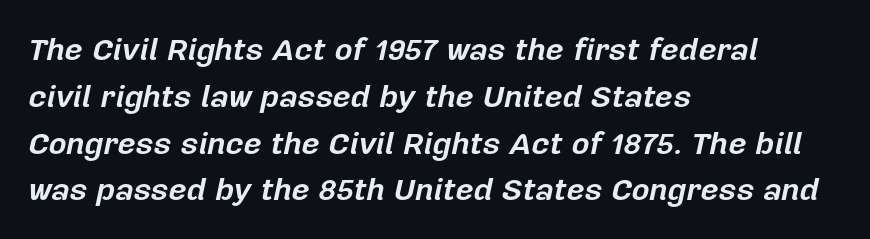
Every row of glyphs begins at an identical x-position on the left. The face used here is proportionally spaced, like ordinary book or web type. The specimen omits any rule beneath the text block's lines. Set as a true bold cut, around the 700 mark. Notice how descenders clear the ascenders below comfortably — that's standard leading.
